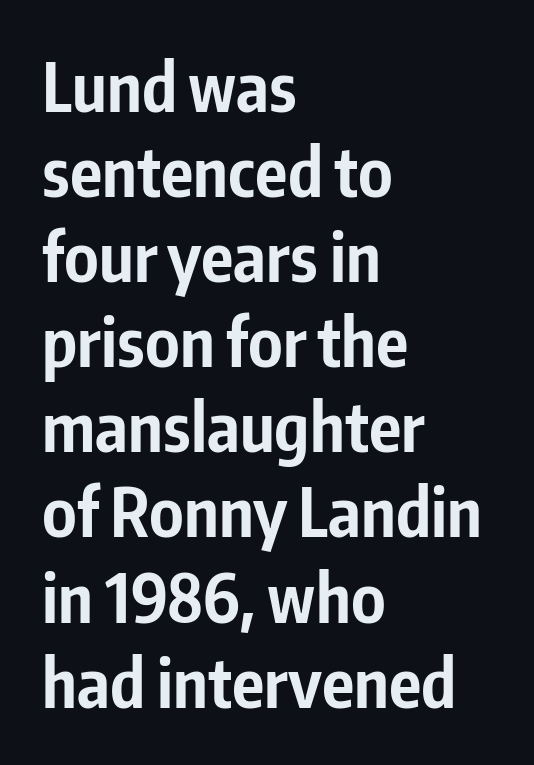
Decoration check: the copy has no underline. Leading: standard. Think of a printed novel: that variable character pitch is what you see here. Each word holds together tightly as a unit, with standard inter-letter gaps.
